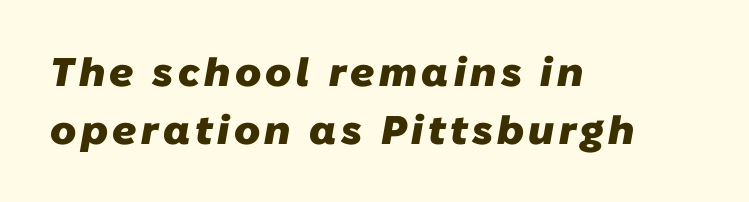
Q: Is the text bold? A: Yes.
Q: Is the typeface a serif or a sans-serif typeface? A: Sans-serif.
Q: Is the text underlined? A: No.
Q: How is the paragraph aligned? A: Left-aligned.
Q: Is the spacing between lines tight, normal or loose? A: Normal.
Q: Width (condensed, normal, or wide)? A: Normal.
Q: Stroke contrast? A: Low.
Q: x-height? A: Medium.
Q: Monospaced? A: No.
